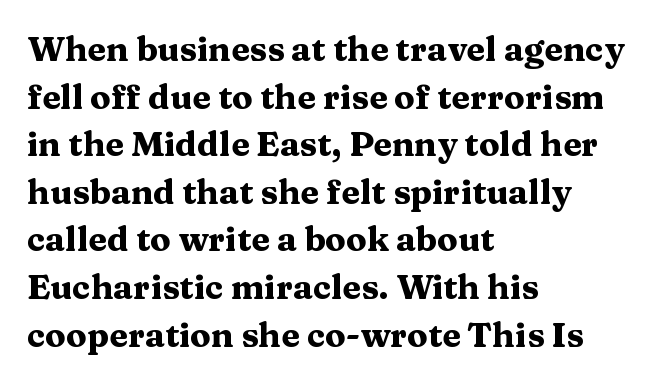
The image shows 34 px heavy, wide serif type, upright; set left-aligned, normal line spacing (1.4x), normal letter spacing, not underlined; medium stroke contrast and a medium x-height.
